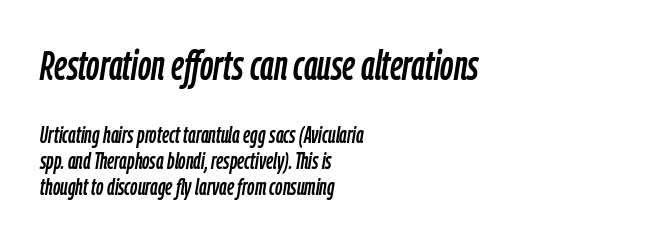
The image shows 41 px condensed type, italic (leaning right); set left-aligned, tight line spacing (1.14x), normal letter spacing, not underlined; the first (top) block is 1.78x larger; low stroke contrast and a medium x-height.
